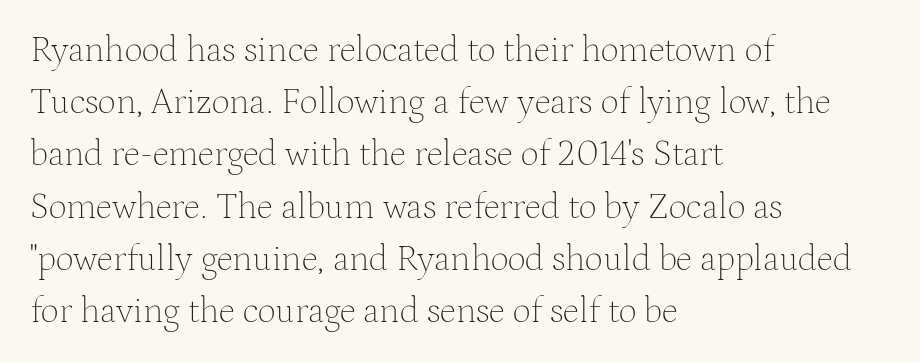
{"serif": "yes", "italic": "no", "bold": "no", "weight": "thin", "width": "normal", "stroke_contrast": "medium", "x_height": "medium", "monospaced": "no", "underline": "no", "align": "left", "line_spacing": "normal", "line_spacing_ratio": 1.45, "letter_spacing": "normal", "letter_spacing_em": 0.0, "glyph_px": 36}
